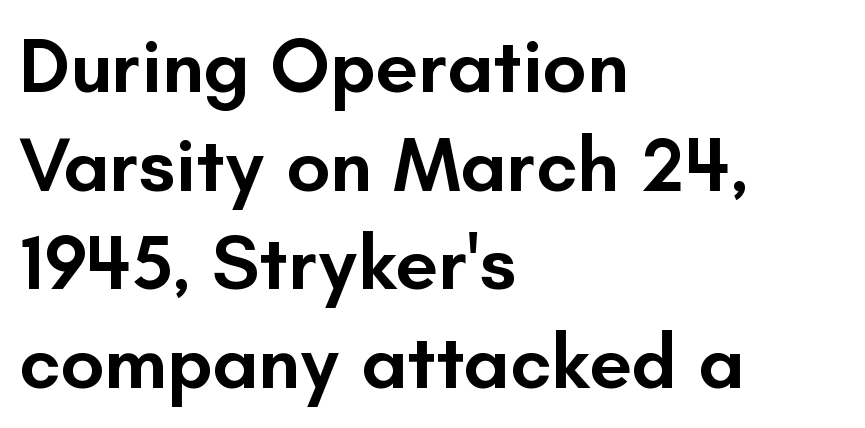
Q: Is the text bold? A: Semi-bold.
Q: Is the text italic (slanted)? A: No, it is upright.
Q: Is the typeface a serif or a sans-serif typeface? A: Sans-serif.
Q: Is the text underlined? A: No.
Q: How is the paragraph aligned? A: Left-aligned.
Q: Is the spacing between letters normal or unusually wide? A: Normal.
Q: Is the spacing between lines tight, normal or loose? A: Normal.
Q: Width (condensed, normal, or wide)? A: Normal.
Q: Stroke contrast? A: Low.
Q: x-height? A: Small.
Q: Monospaced? A: No.
